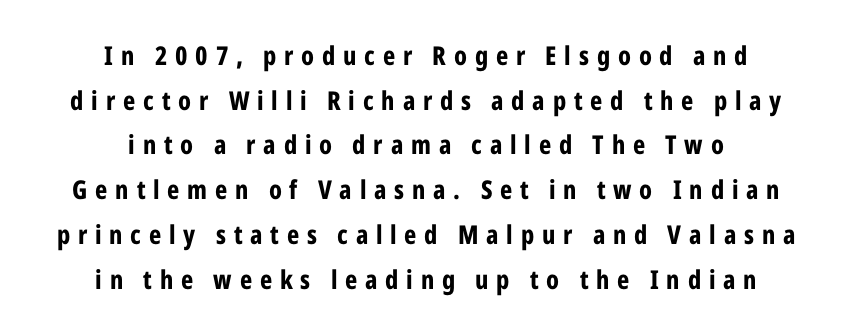
{"italic": "no", "bold": "yes", "underline": "no", "align": "center", "line_spacing_ratio": 1.72, "letter_spacing": "wide", "letter_spacing_em": 0.3, "glyph_px": 26}
